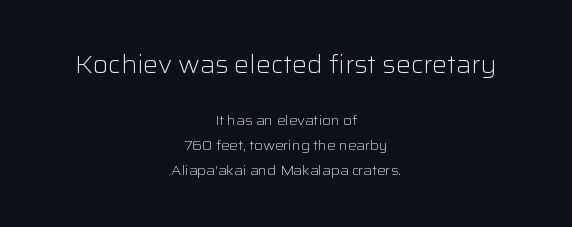
{"italic": "no", "bold": "no", "underline": "no", "align": "center", "line_spacing_ratio": 1.8, "letter_spacing": "normal", "letter_spacing_em": 0.0, "larger_block": "first", "size_ratio": 1.79, "glyph_px": 25}
